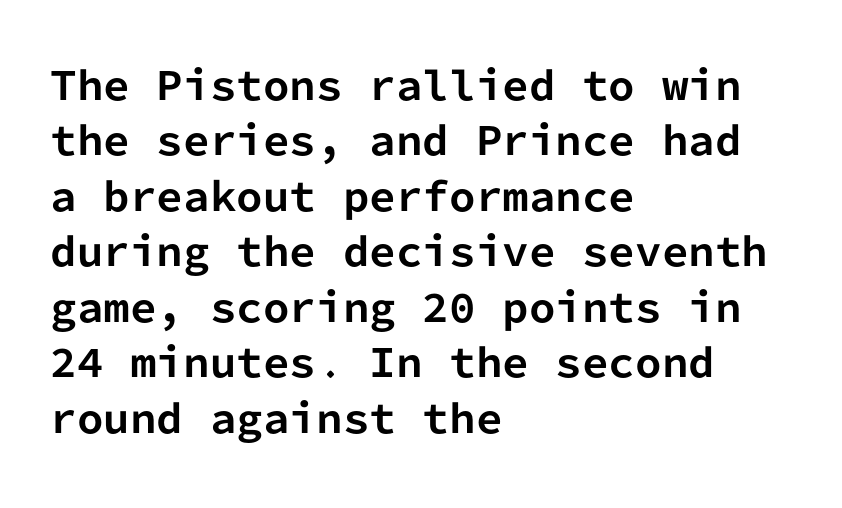
Here the glyphs are tracked normally, forming tight word shapes. Horizontally, the lines are justified to the leading edge only. Vertical spacing — default. The letters march in equal steps, a hallmark of fixed-pitch type. Quick note: not italic, upright. This is sans-serif lettering, the kind often seen on screens and signage.
